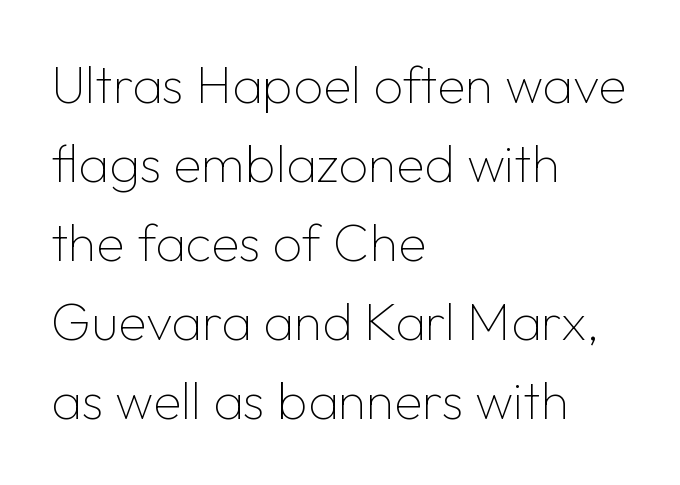
{"serif": "no", "italic": "no", "bold": "no", "weight": "thin", "width": "normal", "stroke_contrast": "low", "x_height": "medium", "monospaced": "no", "underline": "no", "align": "left", "line_spacing": "normal", "line_spacing_ratio": 1.52, "letter_spacing": "normal", "letter_spacing_em": 0.0, "glyph_px": 52}
